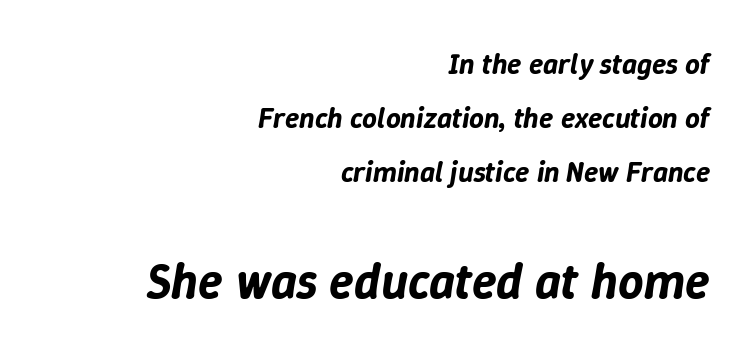
The image shows 50 px text type, italic (leaning right); set right-aligned, line spacing 1.87x, normal letter spacing, not underlined; the second (bottom) block is 1.72x larger; low stroke contrast and a medium x-height.
